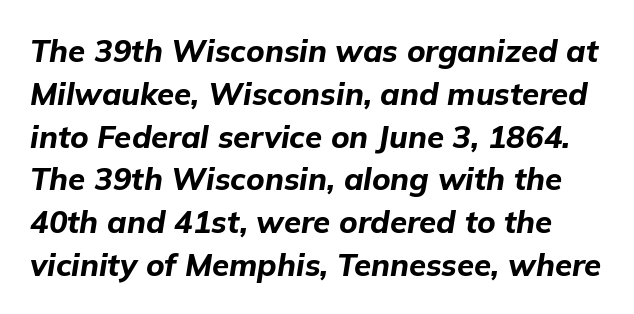
{"italic": "yes", "lean": "right", "slant_degrees": 9, "bold": "yes", "weight": "bold", "width": "normal", "stroke_contrast": "low", "x_height": "medium", "monospaced": "no", "underline": "no", "line_spacing": "normal", "line_spacing_ratio": 1.38, "letter_spacing": "normal", "letter_spacing_em": 0.0, "glyph_px": 31}
